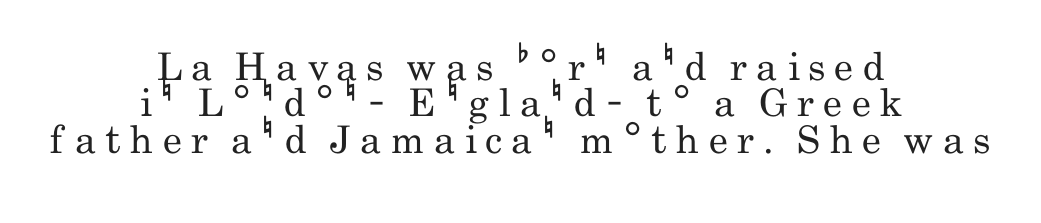
The image shows 38 px regular-weight, condensed sans-serif type, upright; set centered, tight line spacing (0.96x), unusually wide letter spacing (+0.24 em), not underlined; low stroke contrast and a small x-height.
